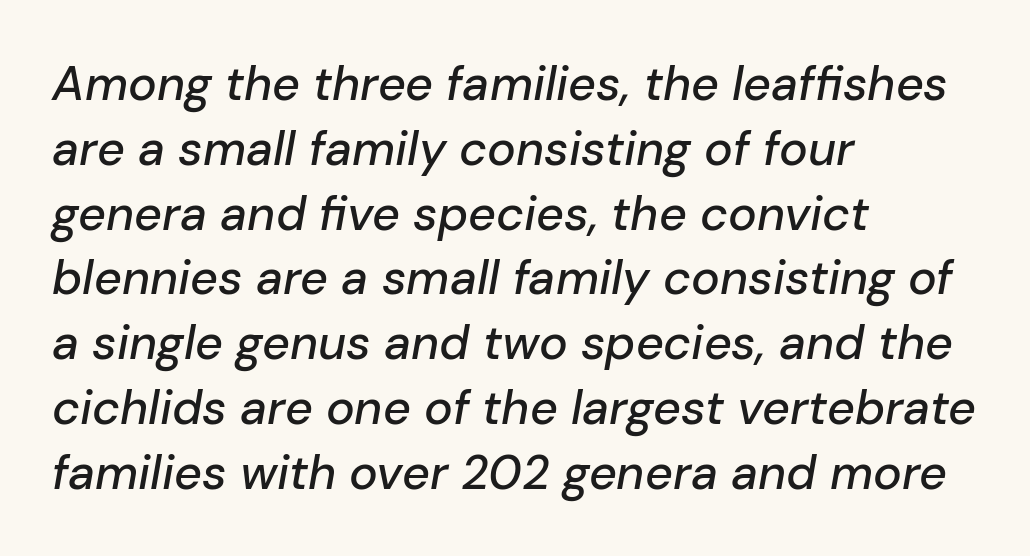
The image shows 48 px text type, italic (leaning right); set left-aligned, normal line spacing (1.35x), normal letter spacing, not underlined; low stroke contrast and a medium x-height.
